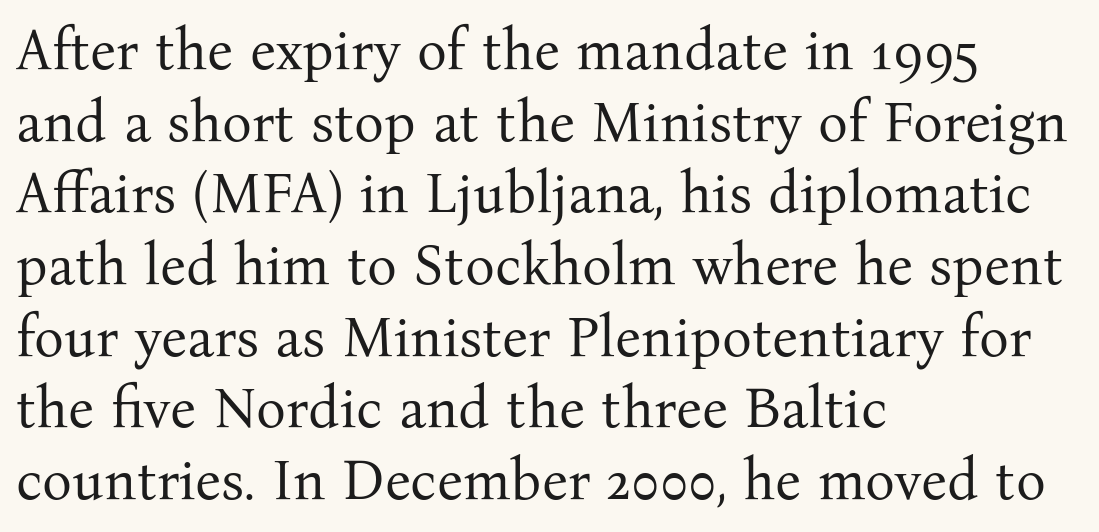
The paragraph shown leans on its left margin. This is not heavy type; no bold has been used. The text was rendered using a seriffed face with decorative stroke endings. Quick note: interline space is typical. When letters stand straight like this, we call the style roman or upright.
